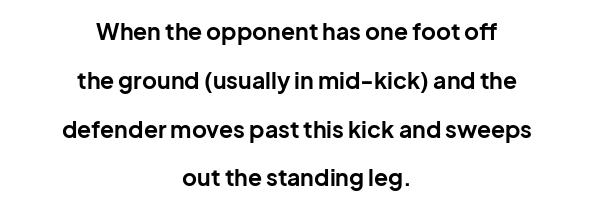
Q: Is the text bold? A: Yes.
Q: Is the text italic (slanted)? A: No, it is upright.
Q: Is the text underlined? A: No.
Q: How is the paragraph aligned? A: Centered.
Q: Is the spacing between letters normal or unusually wide? A: Normal.
Q: Is the spacing between lines tight, normal or loose? A: Loose.
